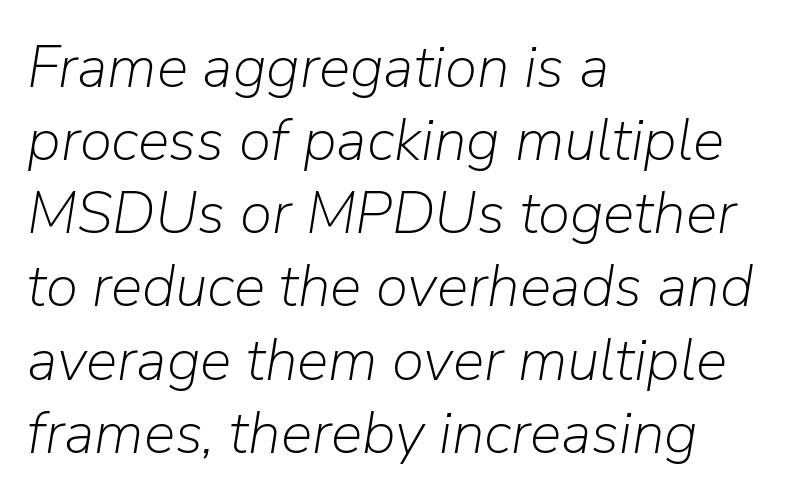
{"italic": "yes", "lean": "right", "slant_degrees": 9, "bold": "no", "weight": "light", "width": "normal", "stroke_contrast": "low", "x_height": "medium", "monospaced": "no", "underline": "no", "align": "left", "line_spacing_ratio": 1.24, "letter_spacing": "normal", "letter_spacing_em": 0.0, "glyph_px": 59}
